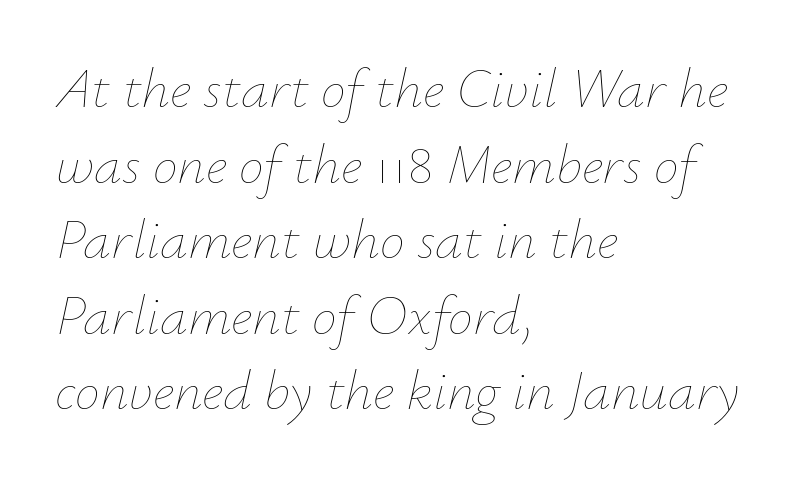
The weight would be labelled regular, book, light, or lighter still. How are the letters spaced? Ordinarily, with no added tracking. A bare baseline throughout the passage. The designer left line spacing at the default.
